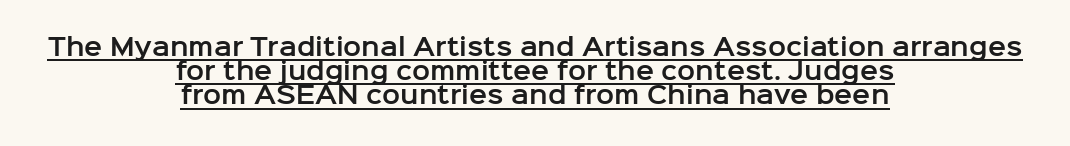
Q: Is the text italic (slanted)? A: No, it is upright.
Q: Is the text underlined? A: Yes.
Q: How is the paragraph aligned? A: Centered.
Q: Is the spacing between letters normal or unusually wide? A: Normal.
Q: Is the spacing between lines tight, normal or loose? A: Tight.
